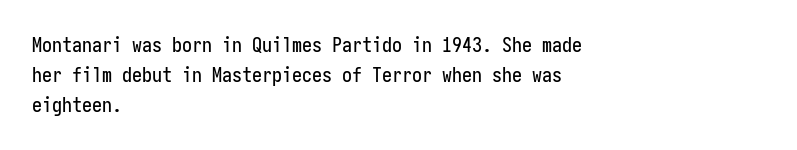
The passage shown has conventional tracking throughout. Is there much room between lines? A standard amount, neither cramped nor airy. This is the regular roman posture of the typeface. Plain, unruled lines of type. Typeset ragged right — the left edge is the straight one.
